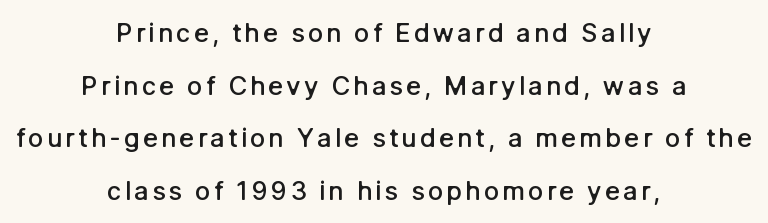
Bold? Not quite — semibold, heavier than regular but stopping short. Is there much room between lines? Yes — plenty of vertical air separates them. The font's upright variant was chosen for this text. Underlining? Definitely not there.
